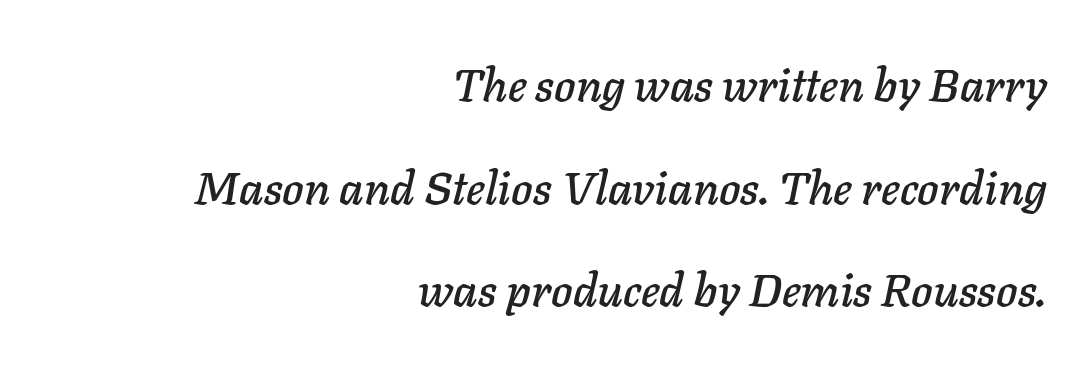
{"italic": "yes", "lean": "right", "slant_degrees": 11, "width": "normal", "stroke_contrast": "low", "x_height": "medium", "monospaced": "no", "underline": "no", "align": "right", "line_spacing": "loose", "line_spacing_ratio": 2.23, "letter_spacing": "normal", "letter_spacing_em": 0.0, "glyph_px": 46}
